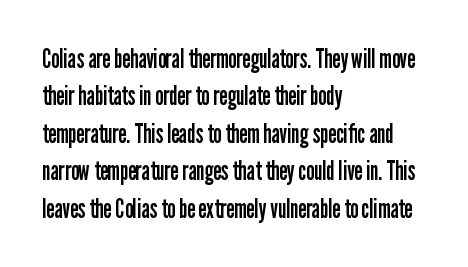
The image shows 26 px text type, upright; set left-aligned, normal line spacing (1.44x), normal letter spacing, not underlined.
